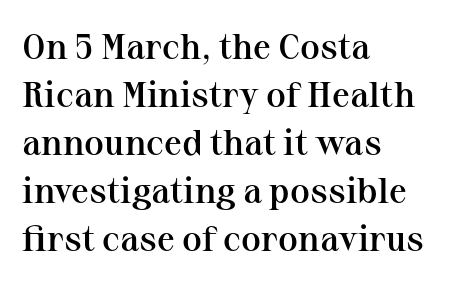
{"serif": "yes", "italic": "no", "bold": "semi", "weight": "semibold", "width": "normal", "stroke_contrast": "medium", "x_height": "medium", "monospaced": "no", "underline": "no", "align": "left", "line_spacing": "normal", "line_spacing_ratio": 1.33, "letter_spacing": "normal", "letter_spacing_em": 0.0, "glyph_px": 36}
